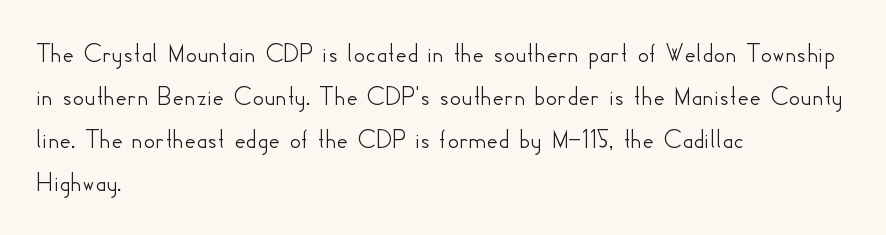
The image shows 28 px sans-serif type, upright; set left-aligned, normal line spacing (1.53x), normal letter spacing, not underlined; low stroke contrast and a small x-height.
